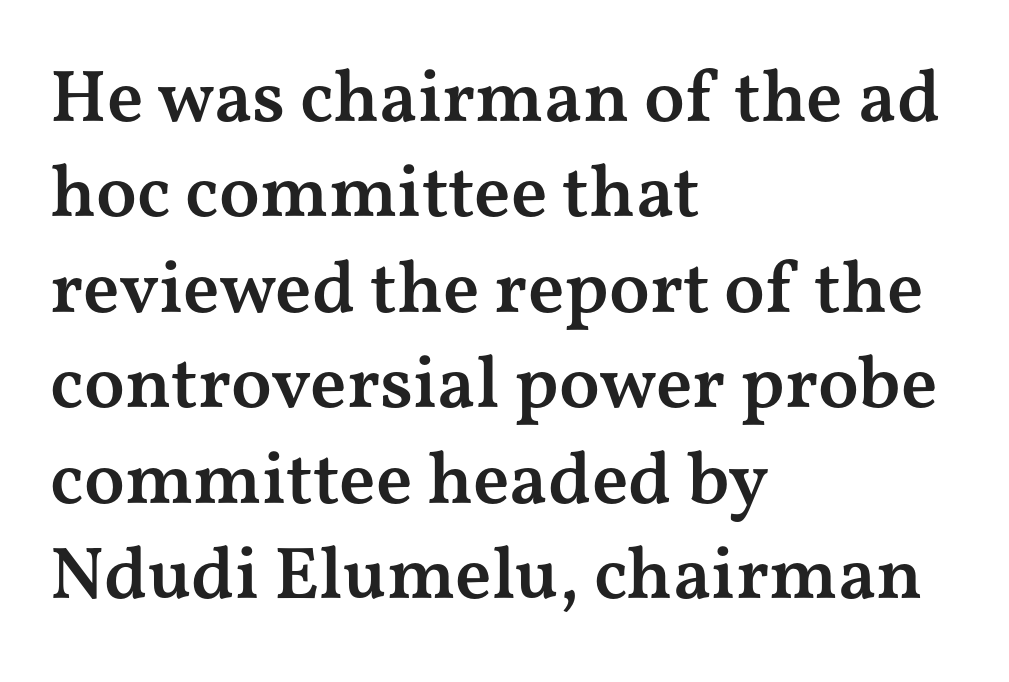
Does the weight exceed regular? Yes, but only to semibold. A typesetter would mark this as roman, not italic. If you measured baseline to baseline, you'd find a middling distance. Each letter's strokes conclude with small projecting serifs.
